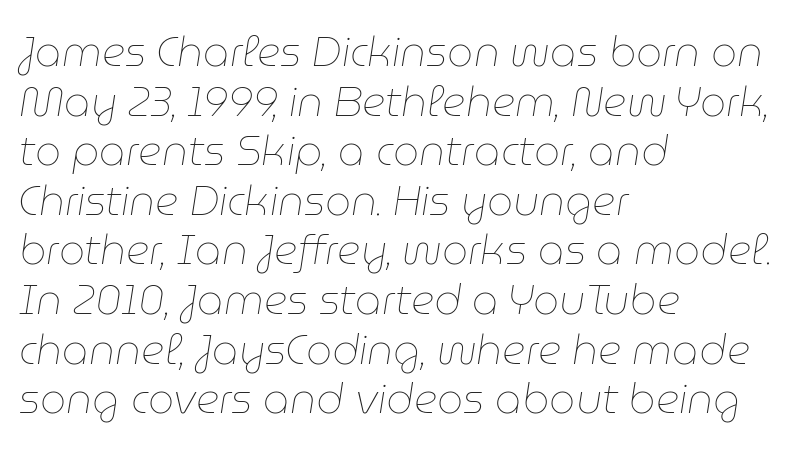
The image shows 41 px thin type, italic (leaning right); set left-aligned, line spacing 1.21x, normal letter spacing, not underlined; low stroke contrast and a medium x-height.
